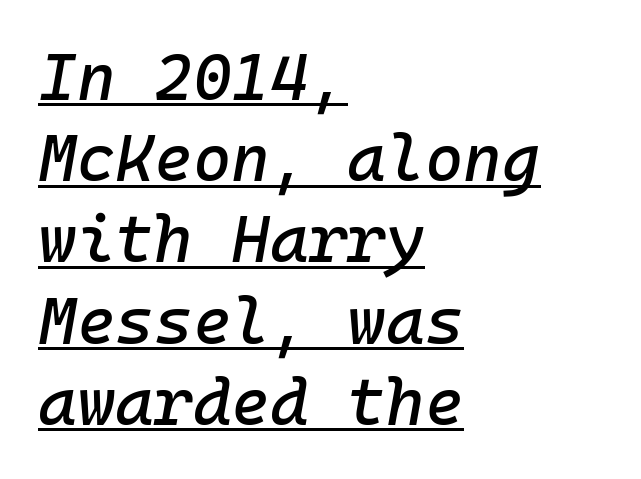
The image shows 66 px text type, italic (leaning right), monospaced; set left-aligned, line spacing 1.23x, normal letter spacing, underlined; low stroke contrast and a medium x-height.
